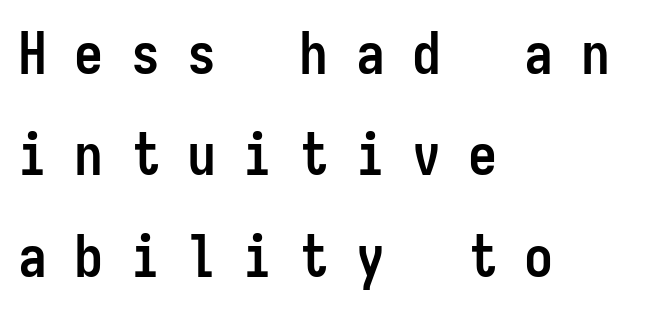
{"serif": "no", "italic": "no", "bold": "yes", "weight": "semibold", "width": "condensed", "stroke_contrast": "low", "x_height": "medium", "monospaced": "yes", "underline": "no", "align": "left", "line_spacing_ratio": 1.75, "letter_spacing": "wide", "letter_spacing_em": 0.47, "glyph_px": 58}
